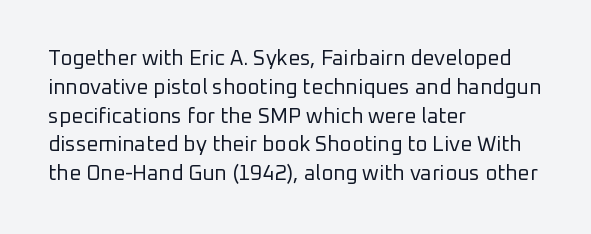
Q: Is the text bold? A: No.
Q: Is the text italic (slanted)? A: No, it is upright.
Q: Is the text underlined? A: No.
Q: How is the paragraph aligned? A: Left-aligned.
Q: Is the spacing between letters normal or unusually wide? A: Normal.
Q: Is the spacing between lines tight, normal or loose? A: Normal.
